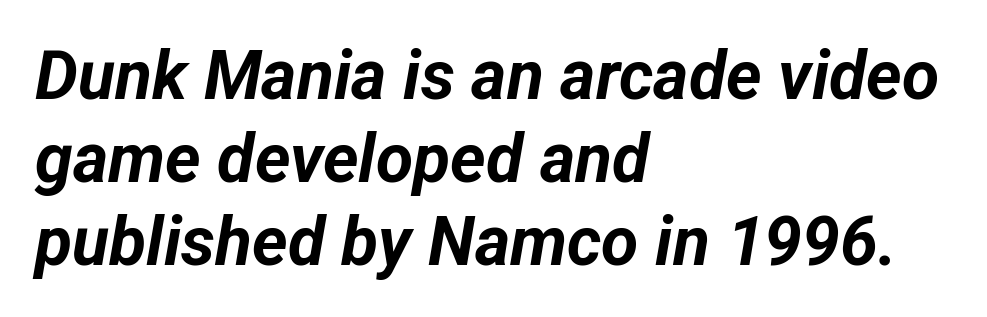
{"italic": "yes", "lean": "right", "slant_degrees": 12, "bold": "yes", "weight": "bold", "width": "normal", "stroke_contrast": "low", "x_height": "medium", "monospaced": "no", "underline": "no", "align": "left", "line_spacing_ratio": 1.22, "letter_spacing": "normal", "letter_spacing_em": 0.0, "glyph_px": 68}
